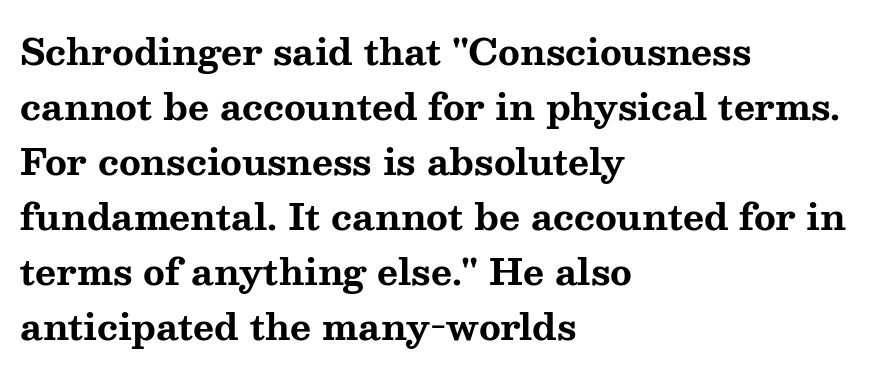
Q: Is the text bold? A: Yes.
Q: Is the text italic (slanted)? A: No, it is upright.
Q: Is the typeface a serif or a sans-serif typeface? A: Serif.
Q: Is the text underlined? A: No.
Q: How is the paragraph aligned? A: Left-aligned.
Q: Is the spacing between letters normal or unusually wide? A: Normal.
Q: Is the spacing between lines tight, normal or loose? A: Normal.
Q: Width (condensed, normal, or wide)? A: Wide.
Q: Stroke contrast? A: Medium.
Q: x-height? A: Medium.
Q: Monospaced? A: No.
